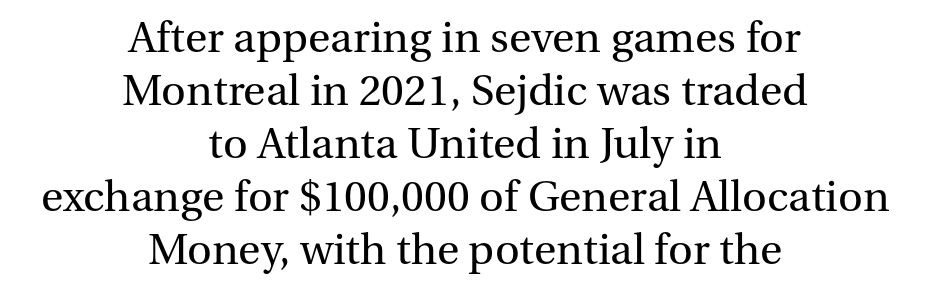
{"serif": "yes", "italic": "no", "bold": "no", "weight": "regular", "width": "normal", "stroke_contrast": "medium", "x_height": "medium", "monospaced": "no", "underline": "no", "align": "center", "line_spacing_ratio": 1.23, "letter_spacing": "normal", "letter_spacing_em": 0.0, "glyph_px": 43}
